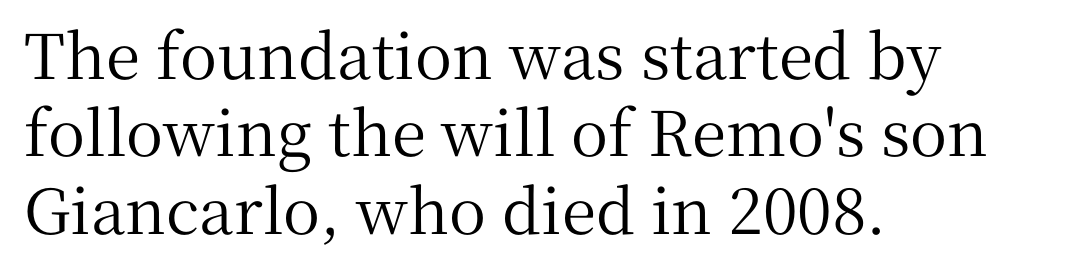
{"serif": "yes", "italic": "no", "width": "normal", "stroke_contrast": "medium", "x_height": "medium", "monospaced": "no", "underline": "no", "align": "left", "line_spacing": "normal", "line_spacing_ratio": 1.25, "letter_spacing": "normal", "letter_spacing_em": 0.0, "glyph_px": 62}
